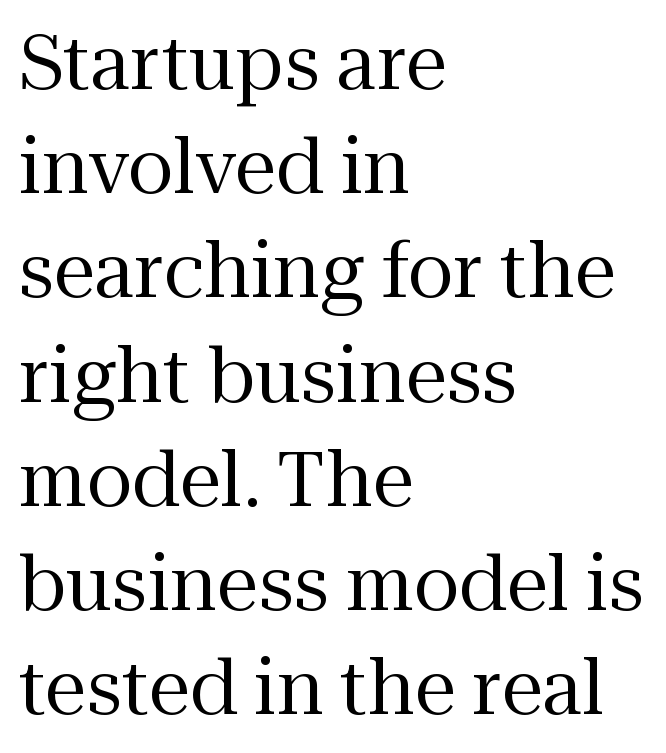
Line starts are locked; line ends wander. Stems here are at most as thick as an everyday book face. Quick note: underline off. The gaps between neighbouring characters are ordinary and unremarkable.
